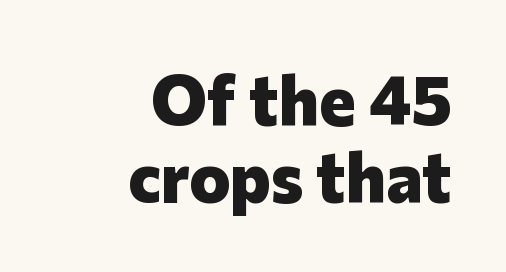
{"serif": "no", "italic": "no", "bold": "yes", "weight": "heavy", "width": "normal", "stroke_contrast": "low", "x_height": "medium", "monospaced": "no", "underline": "no", "align": "right", "line_spacing": "tight", "line_spacing_ratio": 1.12, "letter_spacing": "normal", "letter_spacing_em": 0.0, "glyph_px": 69}
